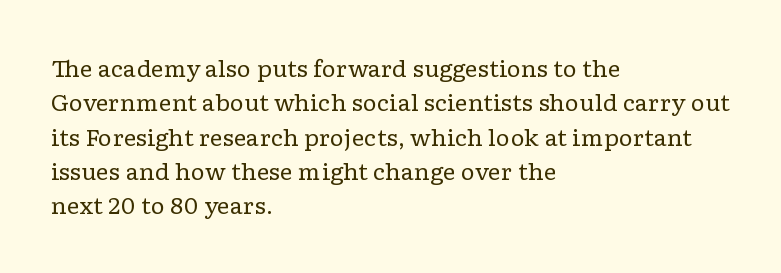
{"italic": "no", "bold": "no", "underline": "no", "align": "left", "line_spacing": "normal", "line_spacing_ratio": 1.56, "letter_spacing": "normal", "letter_spacing_em": 0.0, "glyph_px": 22}
